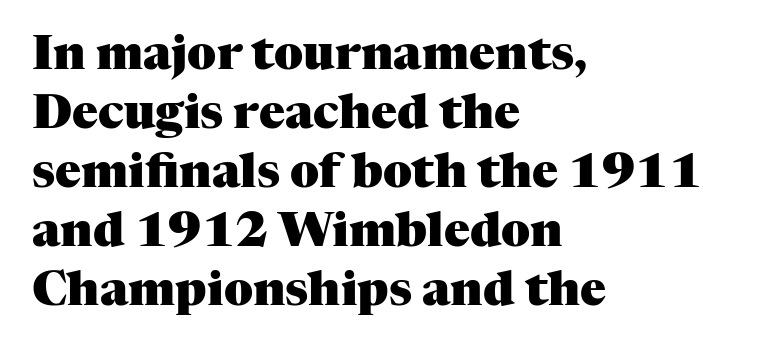
{"serif": "yes", "italic": "no", "bold": "yes", "weight": "heavy", "width": "normal", "stroke_contrast": "medium", "x_height": "medium", "monospaced": "no", "underline": "no", "align": "left", "line_spacing_ratio": 1.23, "letter_spacing": "normal", "letter_spacing_em": 0.0, "glyph_px": 48}
